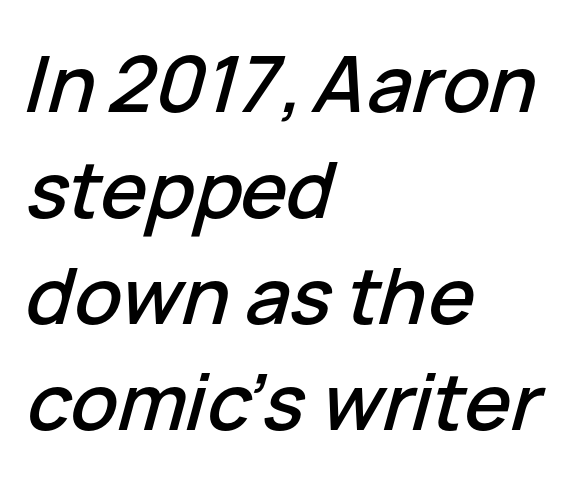
The image shows 78 px text type, italic (leaning right); set left-aligned, normal line spacing (1.36x), normal letter spacing, not underlined; low stroke contrast and a medium x-height.
